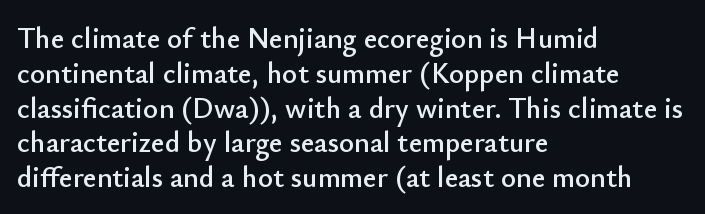
The image shows 29 px sans-serif type, upright; set left-aligned, line spacing 1.2x, normal letter spacing, not underlined; low stroke contrast and a small x-height.
